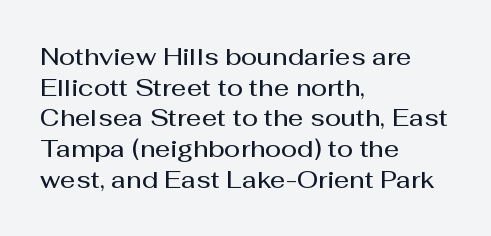
Q: Is the text bold? A: Semi-bold.
Q: Is the text italic (slanted)? A: No, it is upright.
Q: Is the text underlined? A: No.
Q: How is the paragraph aligned? A: Left-aligned.
Q: Is the spacing between letters normal or unusually wide? A: Normal.
Q: Is the spacing between lines tight, normal or loose? A: Normal.
